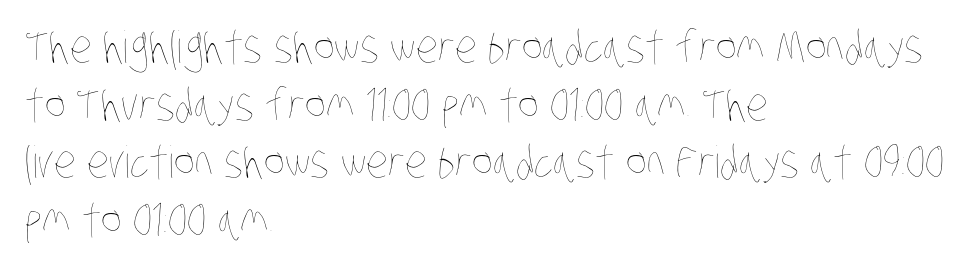
The image shows 44 px thin, condensed type; set left-aligned, normal line spacing (1.31x), normal letter spacing, not underlined; low stroke contrast and a large x-height.
